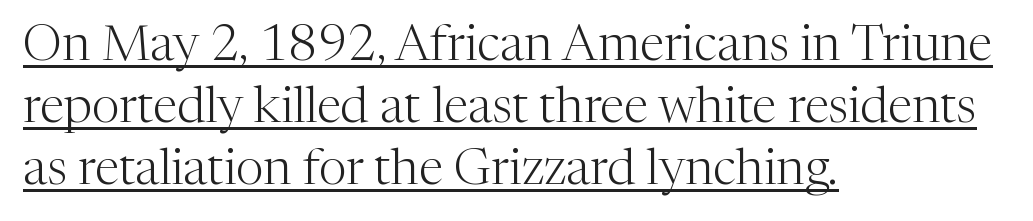
Q: Is the text bold? A: No.
Q: Is the text italic (slanted)? A: No, it is upright.
Q: Is the typeface a serif or a sans-serif typeface? A: Serif.
Q: Is the text underlined? A: Yes.
Q: How is the paragraph aligned? A: Left-aligned.
Q: Is the spacing between letters normal or unusually wide? A: Normal.
Q: Width (condensed, normal, or wide)? A: Normal.
Q: Stroke contrast? A: Medium.
Q: x-height? A: Medium.
Q: Monospaced? A: No.
